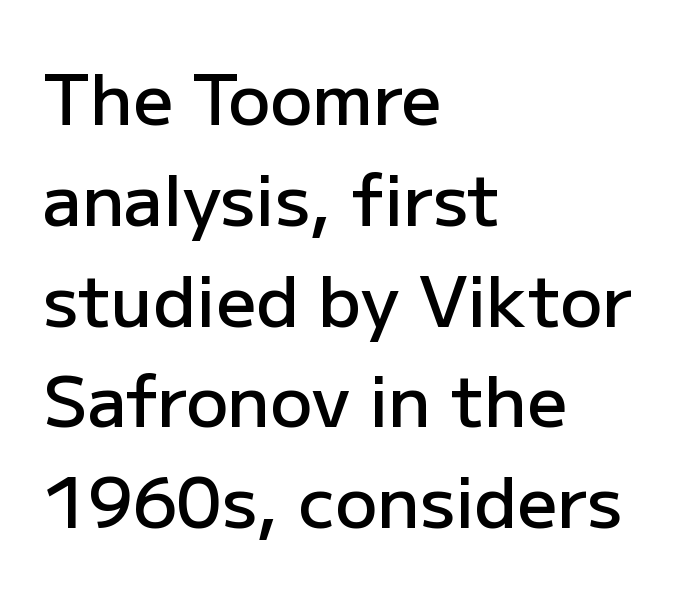
Q: Is the text bold? A: Semi-bold.
Q: Is the text italic (slanted)? A: No, it is upright.
Q: Is the typeface a serif or a sans-serif typeface? A: Sans-serif.
Q: Is the text underlined? A: No.
Q: How is the paragraph aligned? A: Left-aligned.
Q: Is the spacing between letters normal or unusually wide? A: Normal.
Q: Is the spacing between lines tight, normal or loose? A: Normal.
Q: Width (condensed, normal, or wide)? A: Normal.
Q: Stroke contrast? A: Low.
Q: x-height? A: Medium.
Q: Monospaced? A: No.
